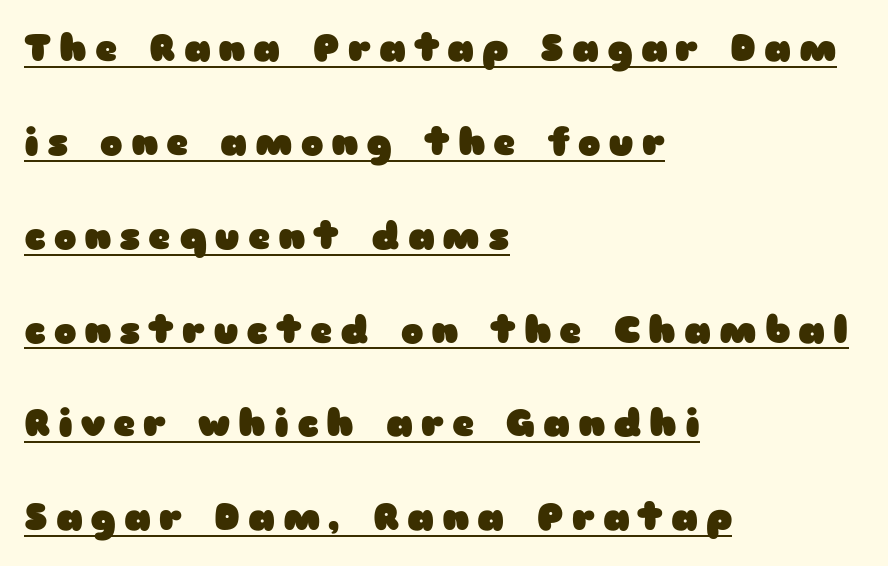
Q: Is the text bold? A: Yes.
Q: Is the text italic (slanted)? A: No, it is upright.
Q: Is the typeface a serif or a sans-serif typeface? A: Sans-serif.
Q: Is the text underlined? A: Yes.
Q: How is the paragraph aligned? A: Left-aligned.
Q: Is the spacing between letters normal or unusually wide? A: Unusually wide.
Q: Is the spacing between lines tight, normal or loose? A: Loose.
Q: Width (condensed, normal, or wide)? A: Wide.
Q: Stroke contrast? A: Low.
Q: x-height? A: Medium.
Q: Monospaced? A: No.
